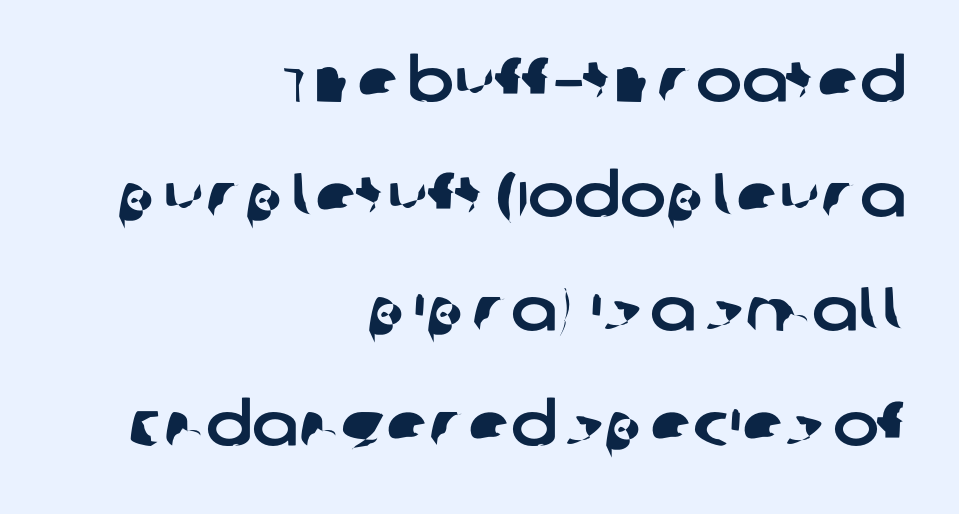
The image shows 62 px sans-serif type; set right-aligned, line spacing 1.85x, normal letter spacing, not underlined; low stroke contrast and a large x-height.
